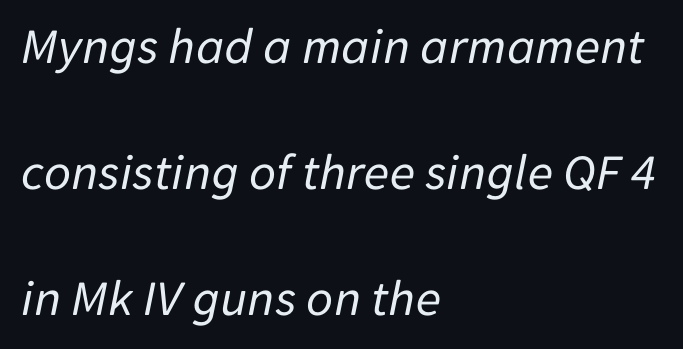
Q: Is the text bold? A: No.
Q: Is the text italic (slanted)? A: Yes, it leans right by about 11 degrees.
Q: Is the text underlined? A: No.
Q: How is the paragraph aligned? A: Left-aligned.
Q: Is the spacing between letters normal or unusually wide? A: Normal.
Q: Is the spacing between lines tight, normal or loose? A: Loose.
Q: Width (condensed, normal, or wide)? A: Normal.
Q: Stroke contrast? A: Low.
Q: x-height? A: Medium.
Q: Monospaced? A: No.
